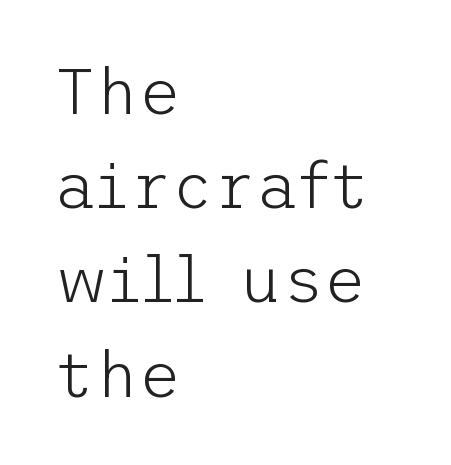
{"serif": "no", "italic": "no", "bold": "no", "weight": "light", "width": "normal", "stroke_contrast": "low", "x_height": "medium", "underline": "no", "align": "left", "line_spacing": "normal", "line_spacing_ratio": 1.45, "letter_spacing": "normal", "letter_spacing_em": 0.0, "glyph_px": 65}
